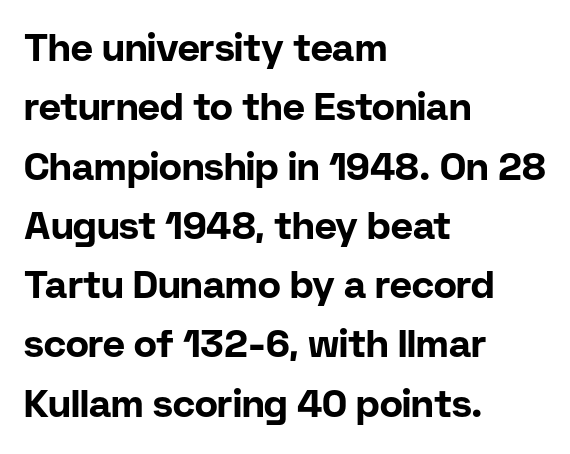
Q: Is the text bold? A: Yes.
Q: Is the text italic (slanted)? A: No, it is upright.
Q: Is the typeface a serif or a sans-serif typeface? A: Sans-serif.
Q: Is the text underlined? A: No.
Q: How is the paragraph aligned? A: Left-aligned.
Q: Is the spacing between letters normal or unusually wide? A: Normal.
Q: Is the spacing between lines tight, normal or loose? A: Normal.
Q: Width (condensed, normal, or wide)? A: Normal.
Q: Stroke contrast? A: Low.
Q: x-height? A: Medium.
Q: Monospaced? A: No.
